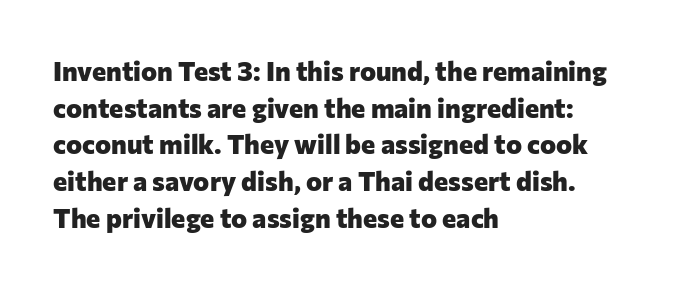
Casual observation: everything's shoved over to the left. Look at the tracking — it's just the regular setting, nothing added. The rendering uses a moderate line-height, typical for paragraphs. Decoration check: the copy has no underline. The face used here has the dense, thick strokes of a bold. The typography opts for an upright posture over an oblique one.
